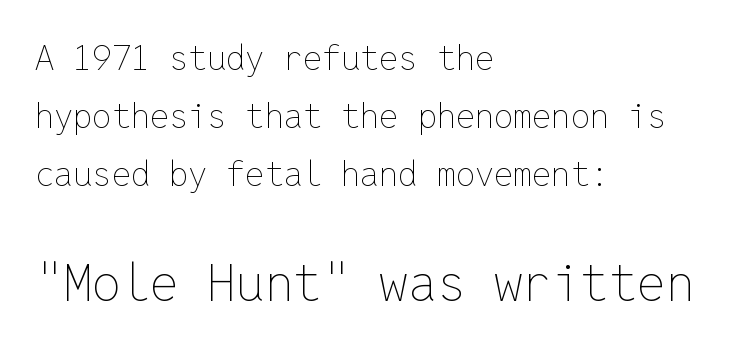
{"italic": "no", "bold": "no", "weight": "thin", "width": "normal", "stroke_contrast": "low", "x_height": "medium", "monospaced": "yes", "underline": "no", "align": "left", "line_spacing": "normal", "line_spacing_ratio": 1.7, "letter_spacing": "normal", "letter_spacing_em": 0.0, "larger_block": "second", "size_ratio": 1.5, "glyph_px": 51}
